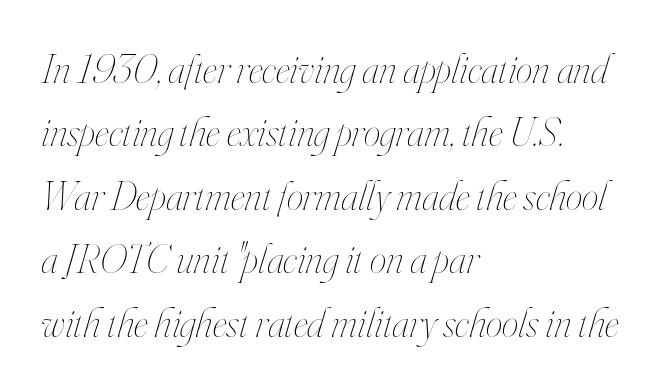
Q: Is the text bold? A: No.
Q: Is the text italic (slanted)? A: Yes, it leans right by about 16 degrees.
Q: Is the text underlined? A: No.
Q: How is the paragraph aligned? A: Left-aligned.
Q: Is the spacing between letters normal or unusually wide? A: Normal.
Q: Is the spacing between lines tight, normal or loose? A: Normal.
Q: Width (condensed, normal, or wide)? A: Condensed.
Q: Stroke contrast? A: High.
Q: x-height? A: Small.
Q: Monospaced? A: No.
